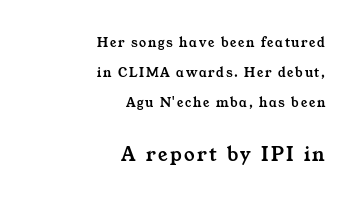
Q: Is the text underlined? A: No.
Q: How is the paragraph aligned? A: Right-aligned.
Q: Is the spacing between lines tight, normal or loose? A: Loose.
Q: Which block of text is set in a larger size, the first (top) or the second (bottom)? A: The second (bottom) one.
